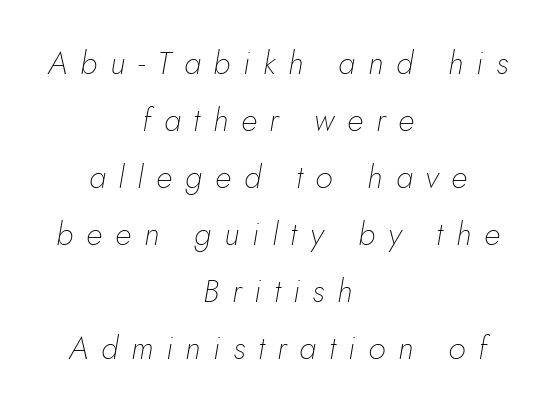
Q: Is the text bold? A: No.
Q: Is the text italic (slanted)? A: Yes, it leans right by about 5 degrees.
Q: Is the text underlined? A: No.
Q: How is the paragraph aligned? A: Centered.
Q: Is the spacing between letters normal or unusually wide? A: Unusually wide.
Q: Width (condensed, normal, or wide)? A: Normal.
Q: Stroke contrast? A: Low.
Q: x-height? A: Small.
Q: Monospaced? A: No.
